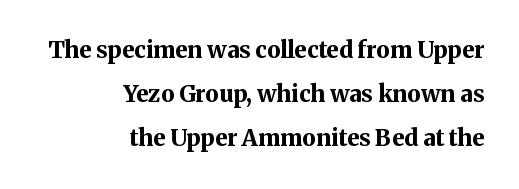
{"italic": "no", "bold": "yes", "underline": "no", "align": "right", "line_spacing": "loose", "line_spacing_ratio": 1.92, "letter_spacing": "normal", "letter_spacing_em": 0.0, "glyph_px": 23}
